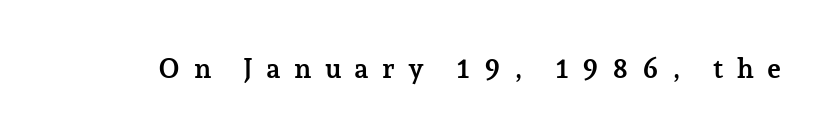
Students, this is bold: see how much ink each stroke carries. Honestly, the letter spacing is so wide it's the main thing you notice. Nope, not italic — everything's standing straight. Any mark beneath the type? The region is blank.
